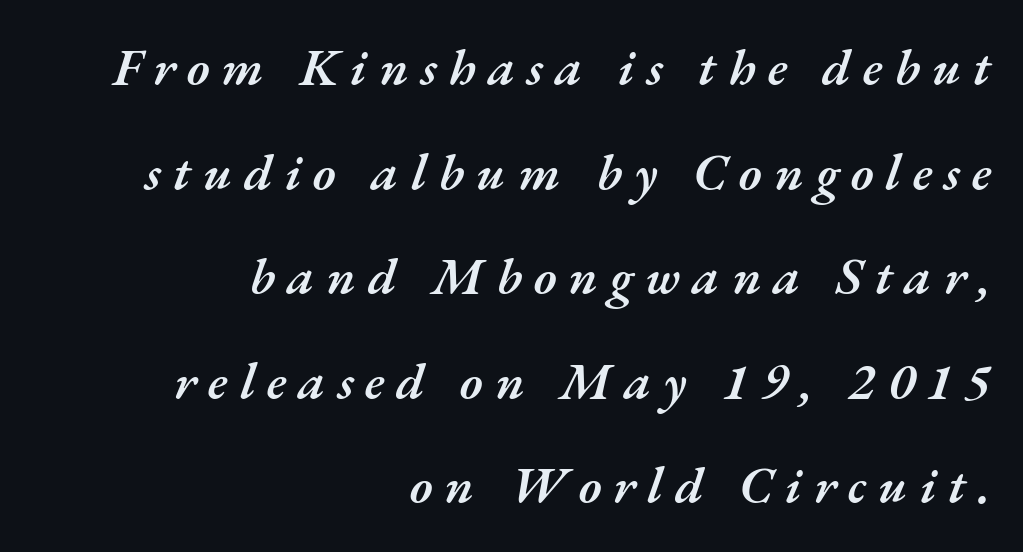
Q: Is the text bold? A: Semi-bold.
Q: Is the text italic (slanted)? A: Yes, it leans right by about 17 degrees.
Q: Is the text underlined? A: No.
Q: How is the paragraph aligned? A: Right-aligned.
Q: Is the spacing between letters normal or unusually wide? A: Unusually wide.
Q: Is the spacing between lines tight, normal or loose? A: Loose.
Q: Width (condensed, normal, or wide)? A: Normal.
Q: Stroke contrast? A: Medium.
Q: x-height? A: Small.
Q: Monospaced? A: No.
